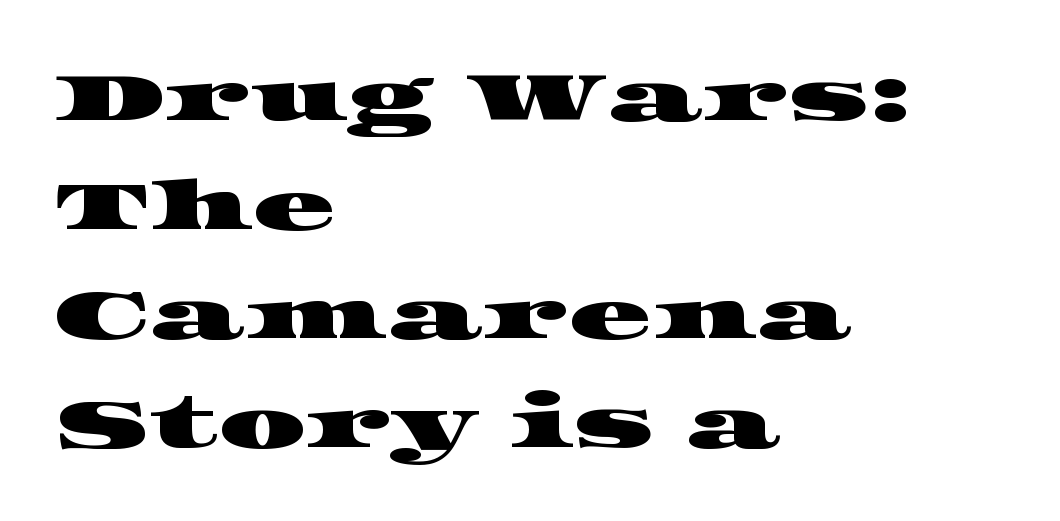
{"serif": "yes", "width": "wide", "stroke_contrast": "high", "x_height": "large", "monospaced": "no", "underline": "no", "align": "left", "line_spacing": "normal", "line_spacing_ratio": 1.58, "letter_spacing": "normal", "letter_spacing_em": 0.0, "glyph_px": 69}
